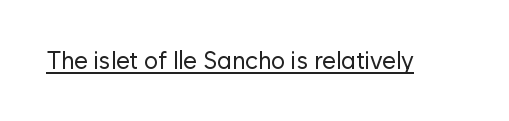
The image shows 24 px text type, upright; set normal letter spacing, underlined.
